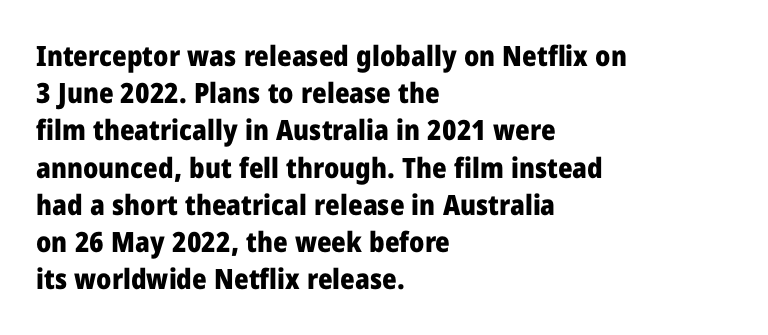
The image shows 28 px heavy sans-serif type, upright; set left-aligned, normal line spacing (1.33x), normal letter spacing, not underlined; low stroke contrast and a medium x-height.
